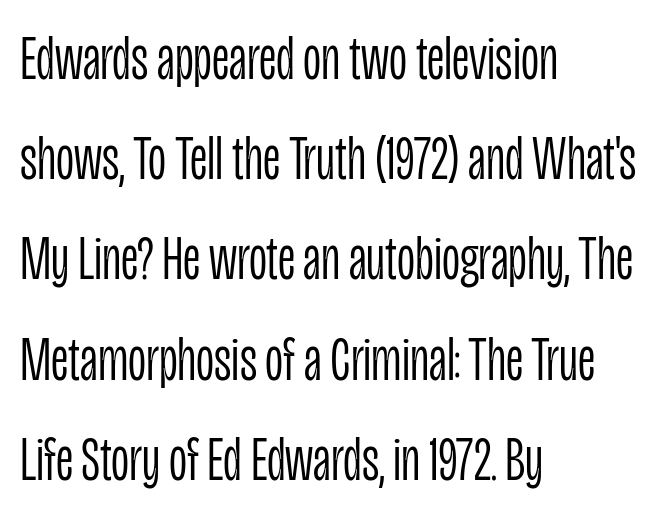
{"serif": "no", "italic": "no", "bold": "no", "weight": "light", "width": "condensed", "stroke_contrast": "low", "x_height": "large", "monospaced": "no", "underline": "no", "align": "left", "line_spacing": "normal", "line_spacing_ratio": 1.59, "letter_spacing": "normal", "letter_spacing_em": 0.0, "glyph_px": 63}
